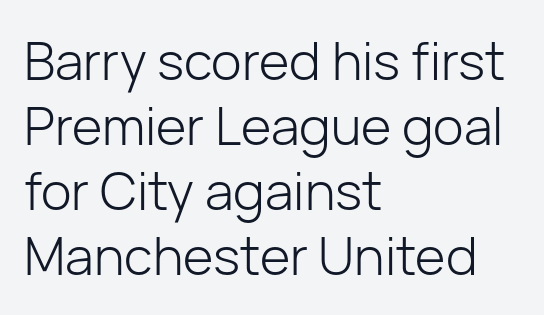
{"serif": "no", "italic": "no", "bold": "no", "weight": "light", "width": "normal", "stroke_contrast": "low", "x_height": "medium", "monospaced": "no", "underline": "no", "align": "left", "line_spacing": "normal", "line_spacing_ratio": 1.25, "letter_spacing": "normal", "letter_spacing_em": 0.0, "glyph_px": 52}
